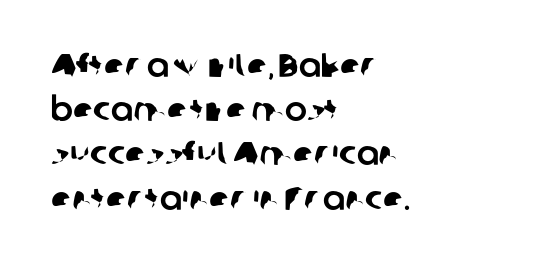
Q: Is the typeface a serif or a sans-serif typeface? A: Sans-serif.
Q: Is the text underlined? A: No.
Q: How is the paragraph aligned? A: Left-aligned.
Q: Is the spacing between letters normal or unusually wide? A: Normal.
Q: Is the spacing between lines tight, normal or loose? A: Normal.
Q: Width (condensed, normal, or wide)? A: Normal.
Q: Stroke contrast? A: Low.
Q: x-height? A: Medium.
Q: Monospaced? A: No.
